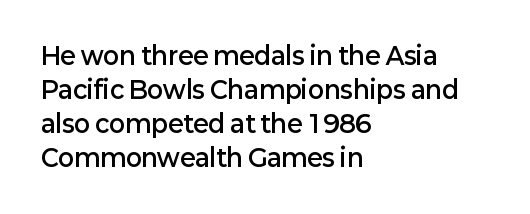
Q: Is the text bold? A: Semi-bold.
Q: Is the text italic (slanted)? A: No, it is upright.
Q: Is the text underlined? A: No.
Q: How is the paragraph aligned? A: Left-aligned.
Q: Is the spacing between letters normal or unusually wide? A: Normal.
Q: Is the spacing between lines tight, normal or loose? A: Normal.
